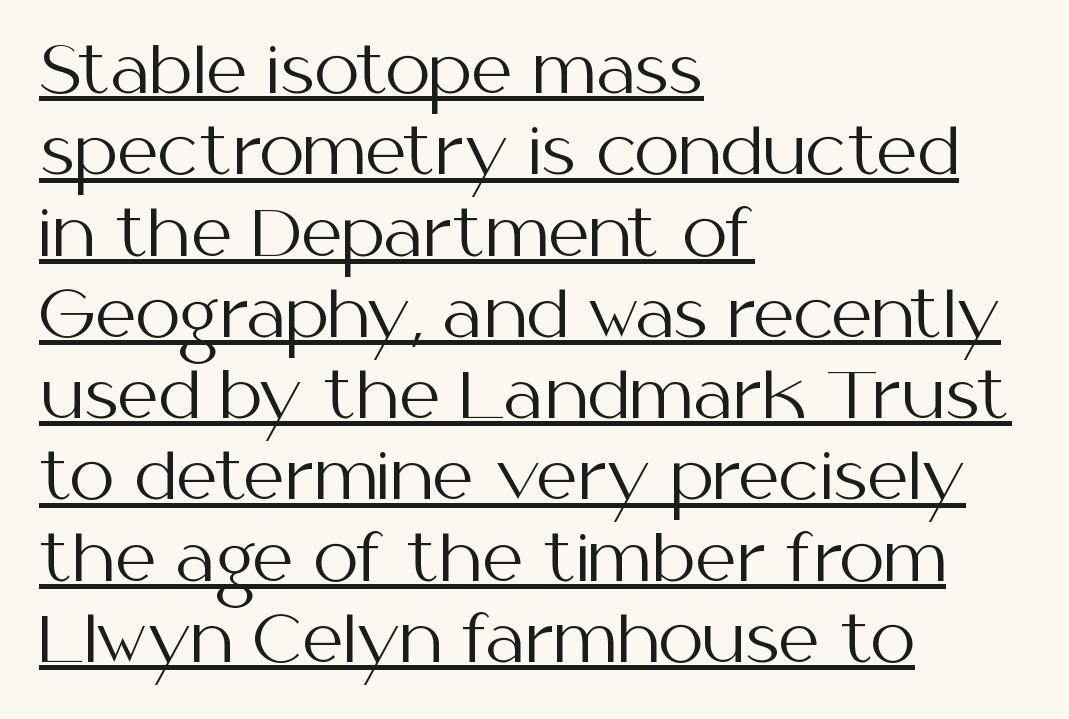
Q: Is the text bold? A: No.
Q: Is the text italic (slanted)? A: No, it is upright.
Q: Is the typeface a serif or a sans-serif typeface? A: Sans-serif.
Q: Is the text underlined? A: Yes.
Q: How is the paragraph aligned? A: Left-aligned.
Q: Is the spacing between letters normal or unusually wide? A: Normal.
Q: Is the spacing between lines tight, normal or loose? A: Normal.
Q: Width (condensed, normal, or wide)? A: Normal.
Q: Stroke contrast? A: Medium.
Q: x-height? A: Medium.
Q: Monospaced? A: No.
